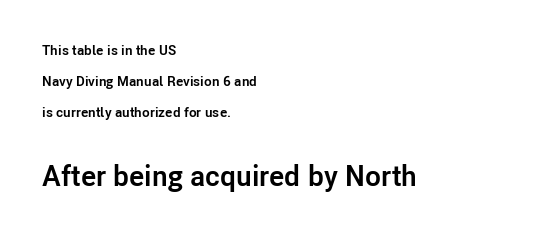
{"serif": "no", "italic": "no", "bold": "yes", "weight": "semibold", "width": "normal", "stroke_contrast": "low", "x_height": "medium", "monospaced": "no", "underline": "no", "align": "left", "line_spacing": "loose", "line_spacing_ratio": 2.23, "letter_spacing": "normal", "letter_spacing_em": 0.0, "larger_block": "second", "size_ratio": 2.07, "glyph_px": 29}
